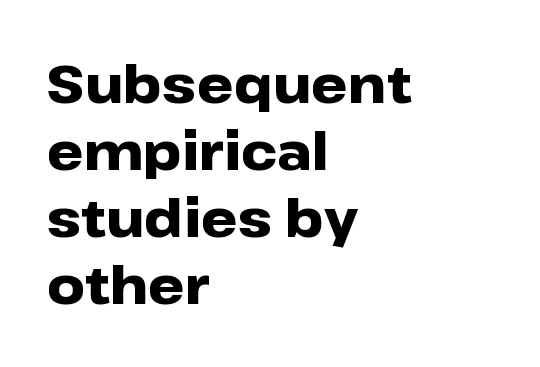
The image shows 52 px heavy, wide sans-serif type, upright; set left-aligned, normal line spacing (1.29x), normal letter spacing, not underlined; low stroke contrast and a medium x-height.
